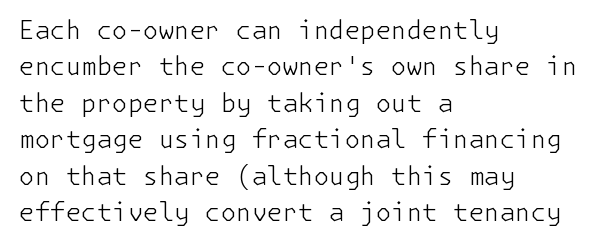
The image shows 25 px text type, upright; set left-aligned, normal line spacing (1.46x), normal letter spacing, not underlined.
